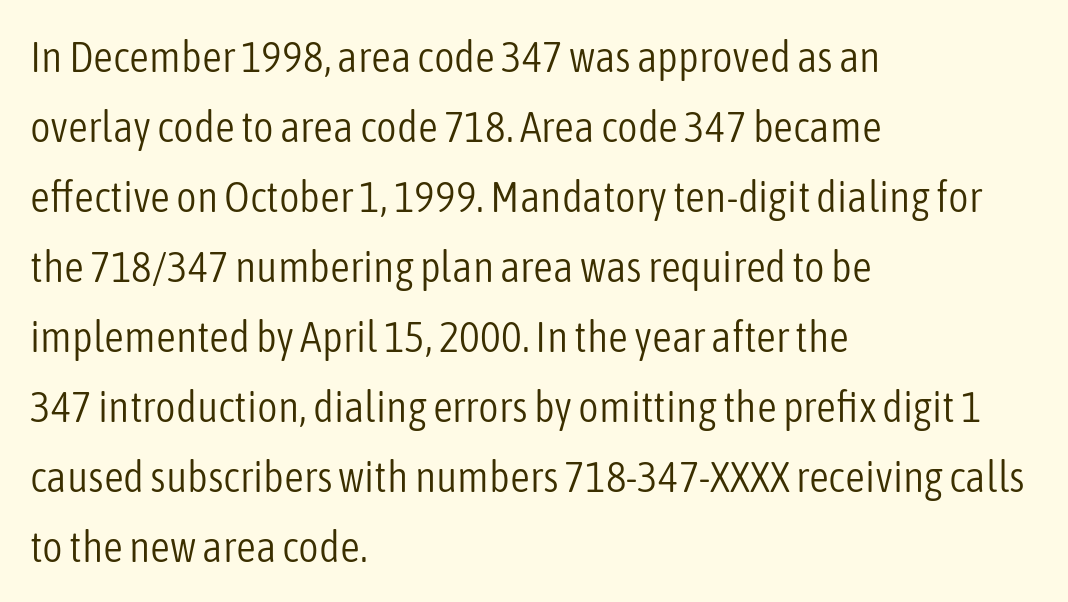
{"serif": "no", "italic": "no", "bold": "no", "weight": "light", "width": "condensed", "stroke_contrast": "low", "x_height": "medium", "monospaced": "no", "underline": "no", "align": "left", "line_spacing": "normal", "line_spacing_ratio": 1.59, "letter_spacing": "normal", "letter_spacing_em": 0.0, "glyph_px": 44}
